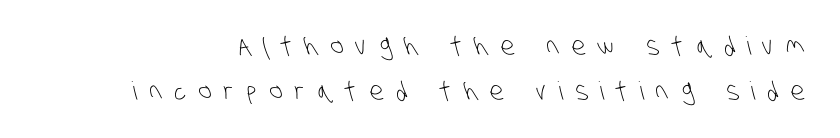
{"bold": "no", "underline": "no", "line_spacing_ratio": 1.79, "letter_spacing": "wide", "letter_spacing_em": 0.5, "glyph_px": 25}
